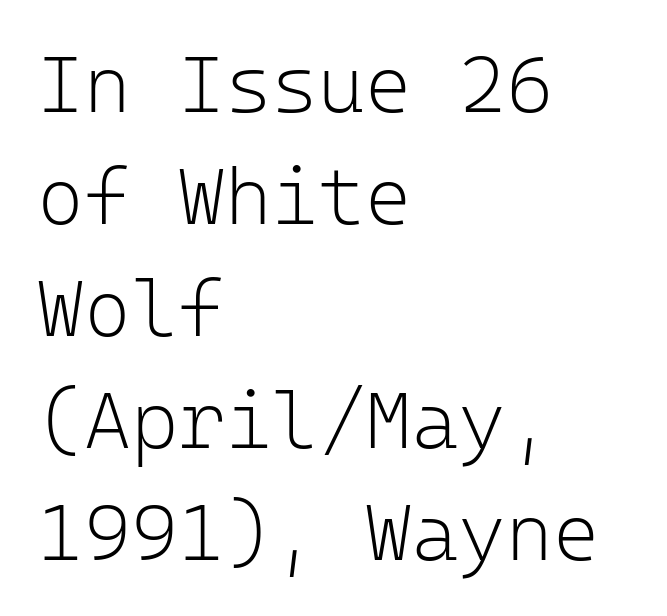
{"serif": "no", "italic": "no", "bold": "no", "weight": "light", "width": "normal", "stroke_contrast": "low", "x_height": "medium", "monospaced": "yes", "underline": "no", "align": "left", "line_spacing": "normal", "line_spacing_ratio": 1.4, "letter_spacing": "normal", "letter_spacing_em": 0.0, "glyph_px": 80}
